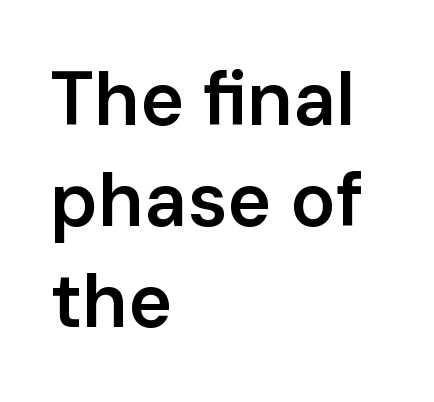
The image shows 75 px semibold sans-serif type, upright; set left-aligned, normal line spacing (1.35x), normal letter spacing, not underlined; low stroke contrast and a medium x-height.
